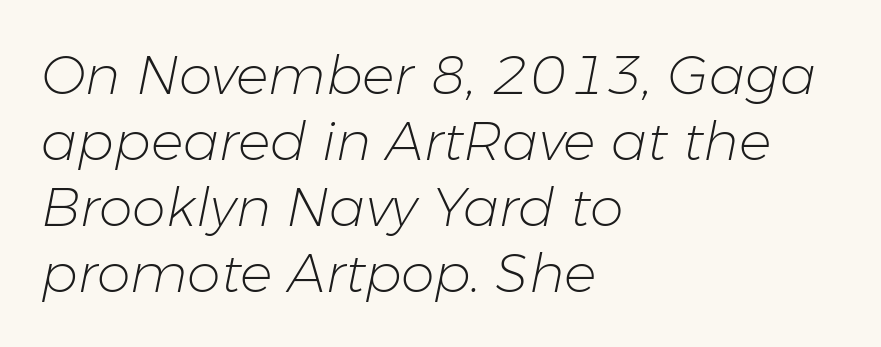
The image shows 54 px light type, italic (leaning right); set left-aligned, line spacing 1.22x, normal letter spacing, not underlined; low stroke contrast and a medium x-height.
